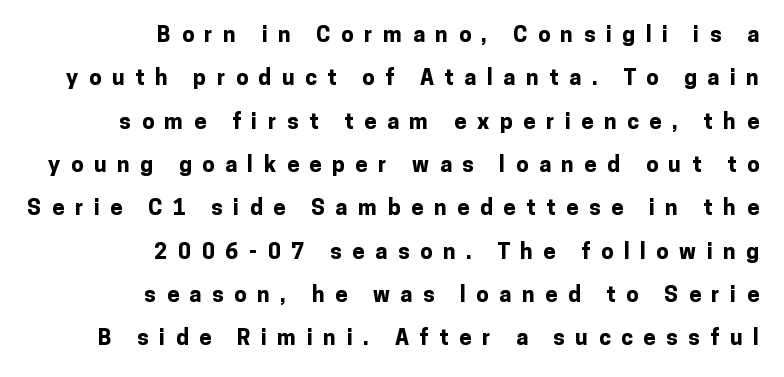
Q: Is the text bold? A: Yes.
Q: Is the text italic (slanted)? A: No, it is upright.
Q: Is the text underlined? A: No.
Q: How is the paragraph aligned? A: Right-aligned.
Q: Is the spacing between letters normal or unusually wide? A: Unusually wide.
Q: Is the spacing between lines tight, normal or loose? A: Loose.
